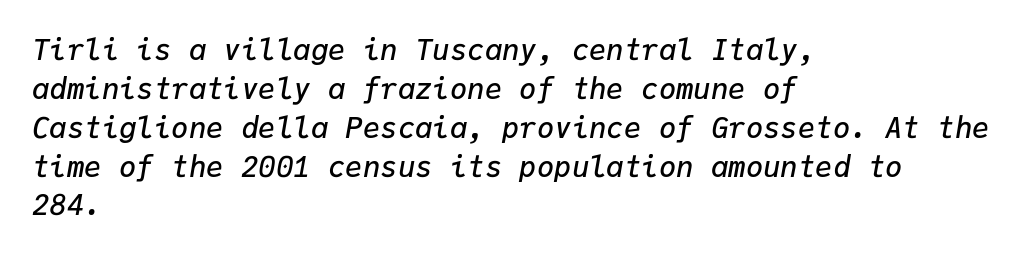
Q: Is the text bold? A: Semi-bold.
Q: Is the text italic (slanted)? A: Yes, it leans right by about 9 degrees.
Q: Is the text underlined? A: No.
Q: How is the paragraph aligned? A: Left-aligned.
Q: Is the spacing between letters normal or unusually wide? A: Normal.
Q: Is the spacing between lines tight, normal or loose? A: Normal.
Q: Width (condensed, normal, or wide)? A: Normal.
Q: Stroke contrast? A: Low.
Q: x-height? A: Medium.
Q: Monospaced? A: Yes.
